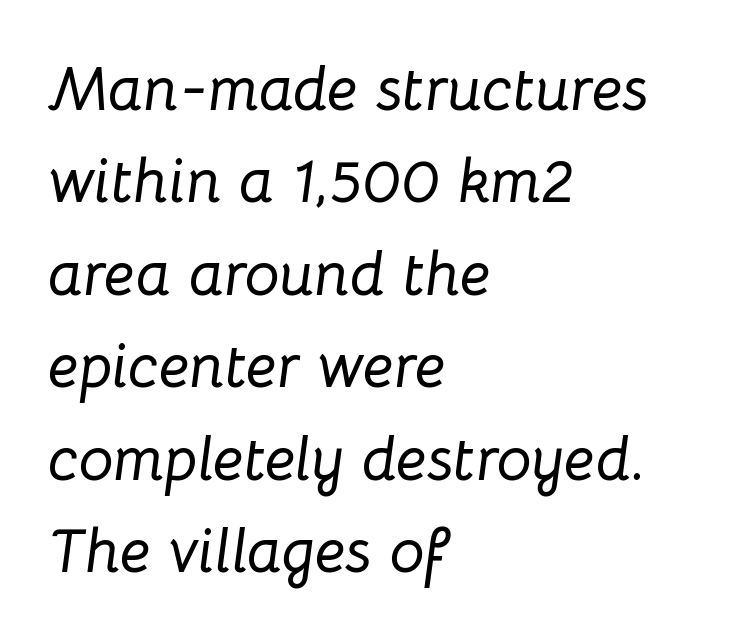
The image shows 62 px text type, italic (leaning right); set left-aligned, normal line spacing (1.49x), normal letter spacing, not underlined; low stroke contrast and a medium x-height.
